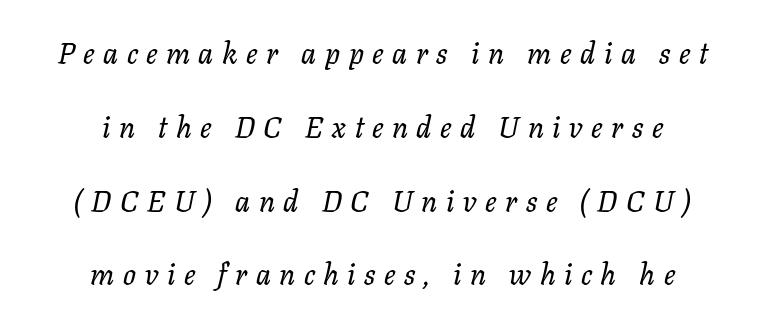
{"serif": "yes", "italic": "yes", "lean": "right", "slant_degrees": 11, "width": "normal", "stroke_contrast": "low", "x_height": "medium", "monospaced": "no", "underline": "no", "align": "center", "line_spacing": "loose", "line_spacing_ratio": 2.46, "letter_spacing": "wide", "letter_spacing_em": 0.29, "glyph_px": 30}
